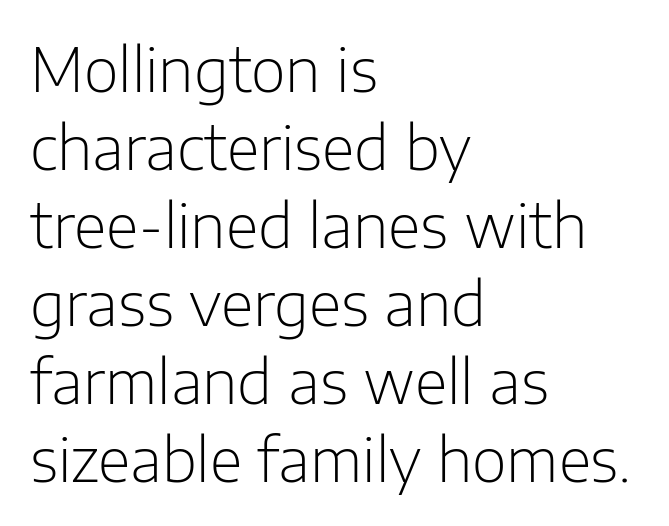
Words appear dense and cohesive because spacing is normal. Weight class: somewhere from thin through regular. Note the varied advance widths — an 'i' is clearly narrower than an 'm'. This is sans-serif lettering, the kind often seen on screens and signage. Leading matches the norm, producing a regular column.
